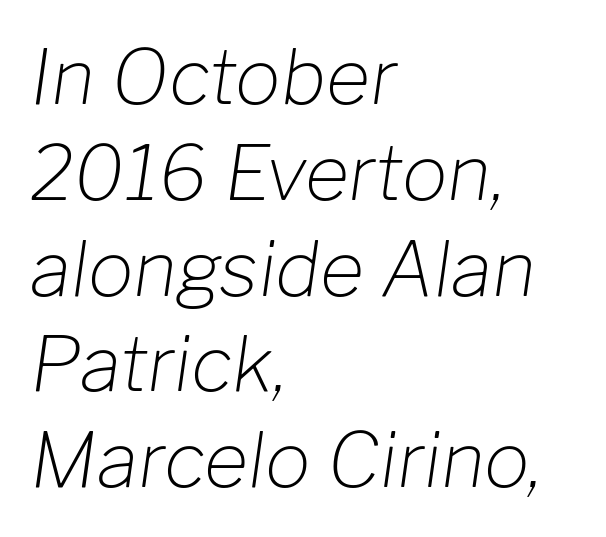
{"italic": "yes", "lean": "right", "slant_degrees": 8, "bold": "no", "weight": "light", "width": "normal", "stroke_contrast": "low", "x_height": "medium", "monospaced": "no", "underline": "no", "align": "left", "line_spacing": "normal", "line_spacing_ratio": 1.26, "letter_spacing": "normal", "letter_spacing_em": 0.0, "glyph_px": 76}
